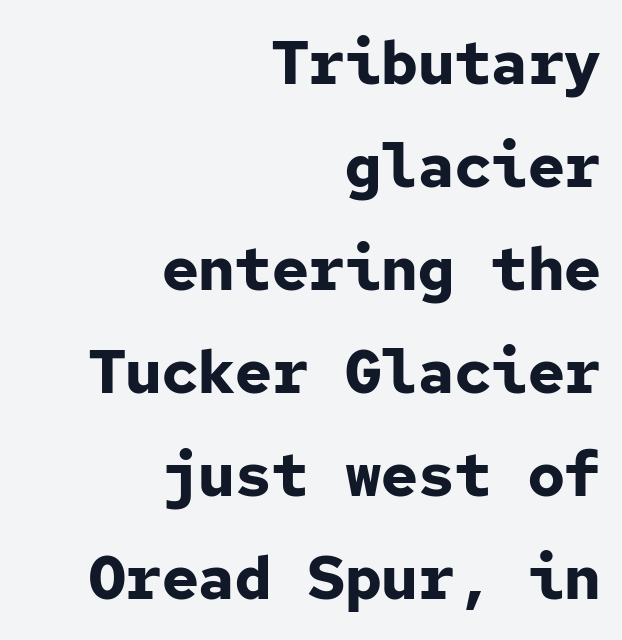
The image shows 61 px bold sans-serif type, upright, monospaced; set right-aligned, normal line spacing (1.69x), normal letter spacing, not underlined; low stroke contrast and a medium x-height.
